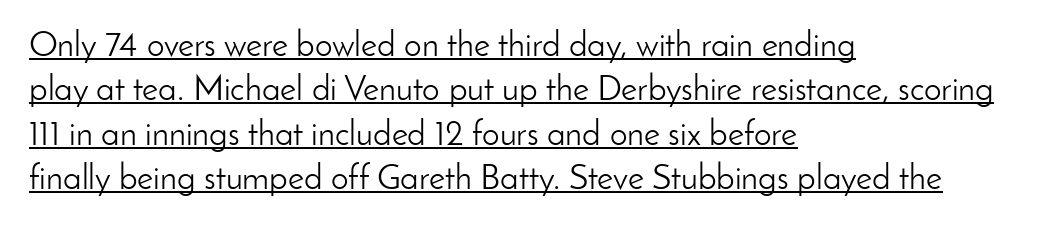
Q: Is the text bold? A: No.
Q: Is the text italic (slanted)? A: No, it is upright.
Q: Is the typeface a serif or a sans-serif typeface? A: Sans-serif.
Q: Is the text underlined? A: Yes.
Q: How is the paragraph aligned? A: Left-aligned.
Q: Is the spacing between letters normal or unusually wide? A: Normal.
Q: Is the spacing between lines tight, normal or loose? A: Normal.
Q: Width (condensed, normal, or wide)? A: Normal.
Q: Stroke contrast? A: Low.
Q: x-height? A: Small.
Q: Monospaced? A: No.
